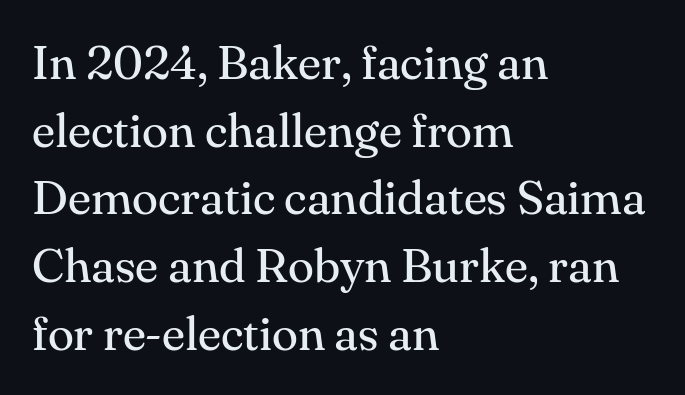
{"serif": "yes", "italic": "no", "bold": "no", "weight": "regular", "width": "normal", "stroke_contrast": "medium", "x_height": "small", "monospaced": "no", "underline": "no", "align": "left", "line_spacing": "normal", "line_spacing_ratio": 1.41, "letter_spacing": "normal", "letter_spacing_em": 0.0, "glyph_px": 48}
